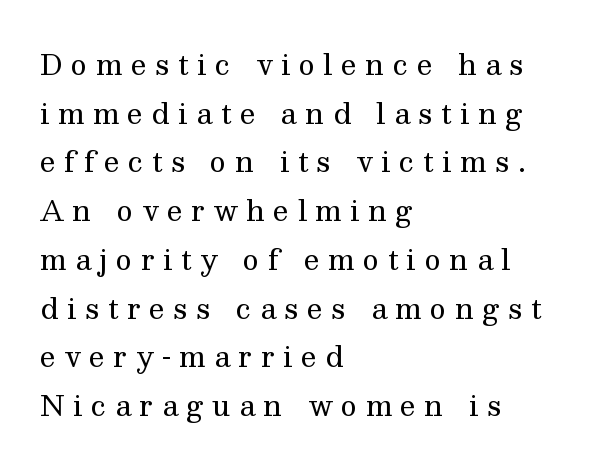
This is not heavy type; no bold has been used. Check the space under the baseline: it is left empty. Note the varied advance widths — an 'i' is clearly narrower than an 'm'. The tracking reads as deliberately expanded to a designer's eye. When letters stand straight like this, we call the style roman or upright. Classification — serif.
